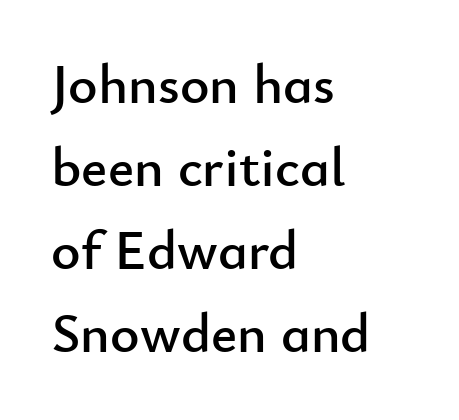
Students, note that the glyphs here touch the page at normal intervals. Bare-footed words on every line. Leftover space on each line is placed entirely after the last word. Unlike a traditional serif, this face leaves its strokes unadorned. The rendering uses natural spacing where letterforms have individual widths.
